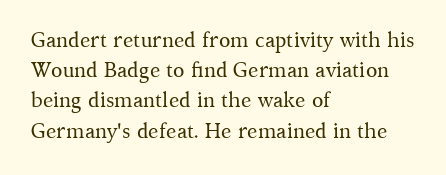
The image shows 21 px text type, upright; set left-aligned, normal line spacing (1.44x), normal letter spacing, not underlined.
